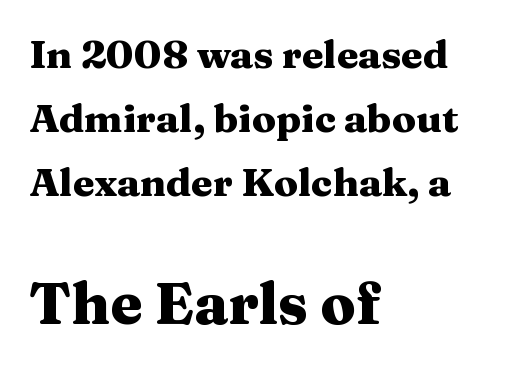
{"serif": "yes", "italic": "no", "bold": "yes", "weight": "heavy", "width": "wide", "stroke_contrast": "medium", "x_height": "medium", "monospaced": "no", "underline": "no", "align": "left", "line_spacing": "normal", "line_spacing_ratio": 1.64, "letter_spacing": "normal", "letter_spacing_em": 0.0, "larger_block": "second", "size_ratio": 1.49, "glyph_px": 58}
